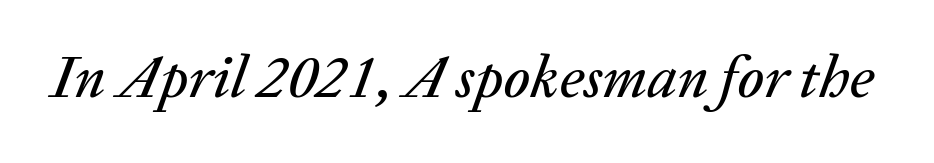
{"italic": "yes", "lean": "right", "slant_degrees": 20, "width": "normal", "stroke_contrast": "low", "x_height": "medium", "monospaced": "no", "underline": "no", "letter_spacing": "normal", "letter_spacing_em": 0.0, "glyph_px": 60}
